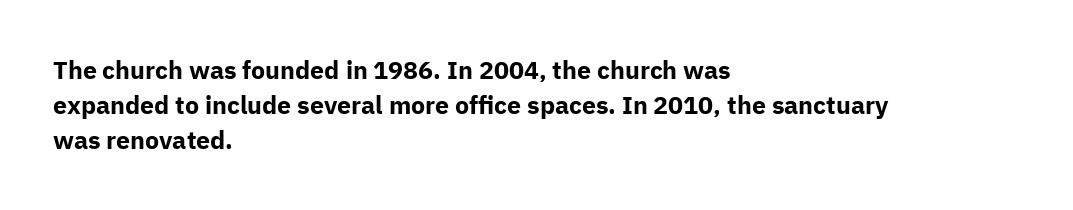
The image shows 25 px bold type, upright; set left-aligned, normal line spacing (1.41x), normal letter spacing, not underlined.
